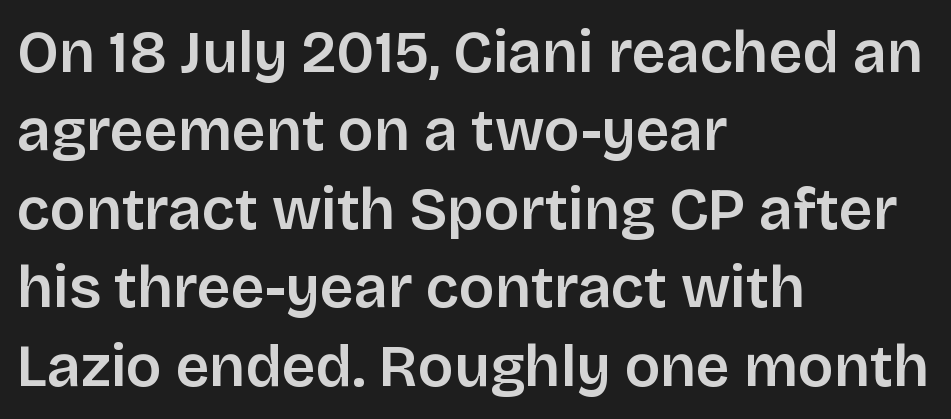
{"serif": "no", "italic": "no", "width": "normal", "stroke_contrast": "low", "x_height": "large", "monospaced": "no", "underline": "no", "align": "left", "line_spacing": "normal", "line_spacing_ratio": 1.33, "letter_spacing": "normal", "letter_spacing_em": 0.0, "glyph_px": 59}
